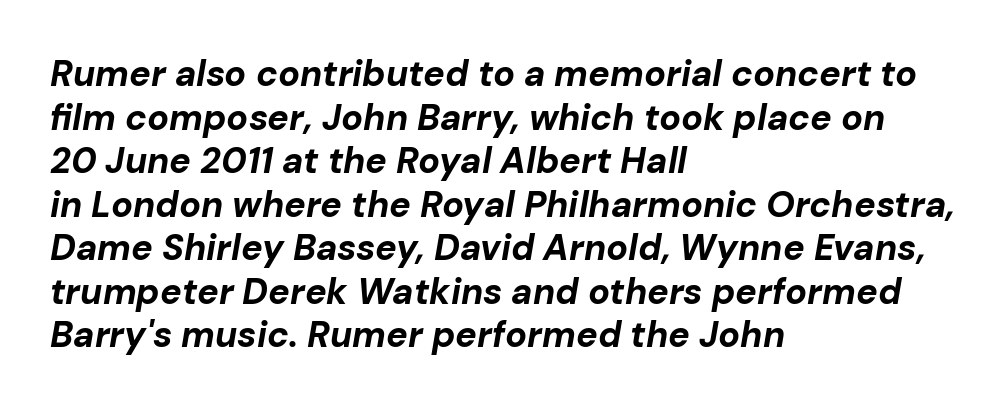
Q: Is the text bold? A: Yes.
Q: Is the text italic (slanted)? A: Yes, it leans right by about 10 degrees.
Q: Is the text underlined? A: No.
Q: How is the paragraph aligned? A: Left-aligned.
Q: Is the spacing between letters normal or unusually wide? A: Normal.
Q: Width (condensed, normal, or wide)? A: Normal.
Q: Stroke contrast? A: Low.
Q: x-height? A: Medium.
Q: Monospaced? A: No.
